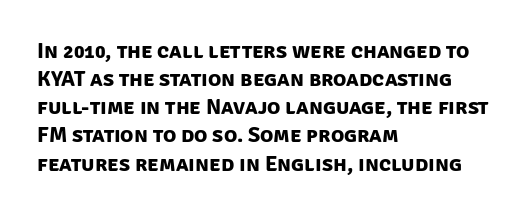
This rendering uses left alignment, leaving the right contour irregular. The gaps between neighbouring characters are ordinary and unremarkable. The leading is moderate, giving the passage an even texture. Compared with an ordinary text face, these strokes are far heavier — a full bold. This rendering features lettering with no underline.
